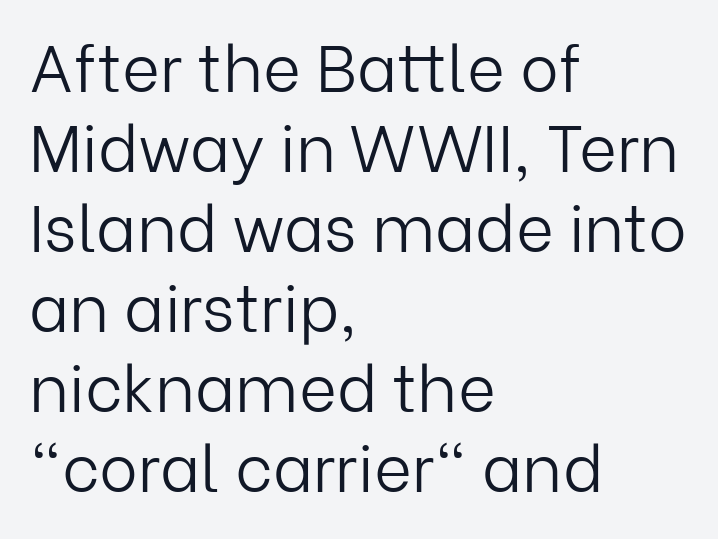
Q: Is the text bold? A: No.
Q: Is the text italic (slanted)? A: No, it is upright.
Q: Is the typeface a serif or a sans-serif typeface? A: Sans-serif.
Q: Is the text underlined? A: No.
Q: How is the paragraph aligned? A: Left-aligned.
Q: Is the spacing between letters normal or unusually wide? A: Normal.
Q: Width (condensed, normal, or wide)? A: Normal.
Q: Stroke contrast? A: Low.
Q: x-height? A: Medium.
Q: Monospaced? A: No.
